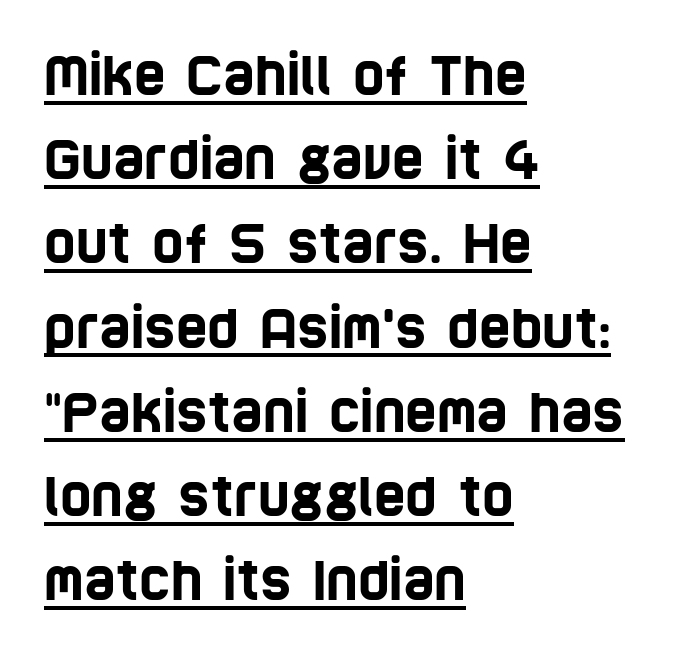
Q: Is the typeface a serif or a sans-serif typeface? A: Sans-serif.
Q: Is the text underlined? A: Yes.
Q: How is the paragraph aligned? A: Left-aligned.
Q: Is the spacing between letters normal or unusually wide? A: Normal.
Q: Is the spacing between lines tight, normal or loose? A: Normal.
Q: Width (condensed, normal, or wide)? A: Condensed.
Q: Stroke contrast? A: Low.
Q: x-height? A: Large.
Q: Monospaced? A: No.
